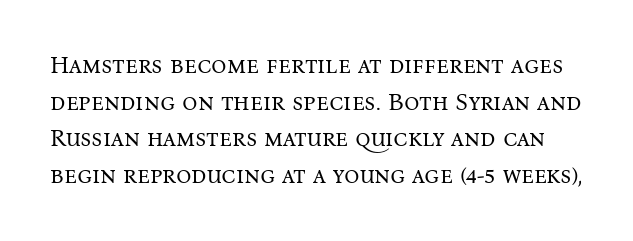
It's the straight-up-and-down kind of type. The characters are drawn with everyday or finer stroke widths. The string is rendered with underlining switched off. The line-height multiplier appears to be the usual default. Observe the ordinary spacing: letters are neighbours, not strangers.
